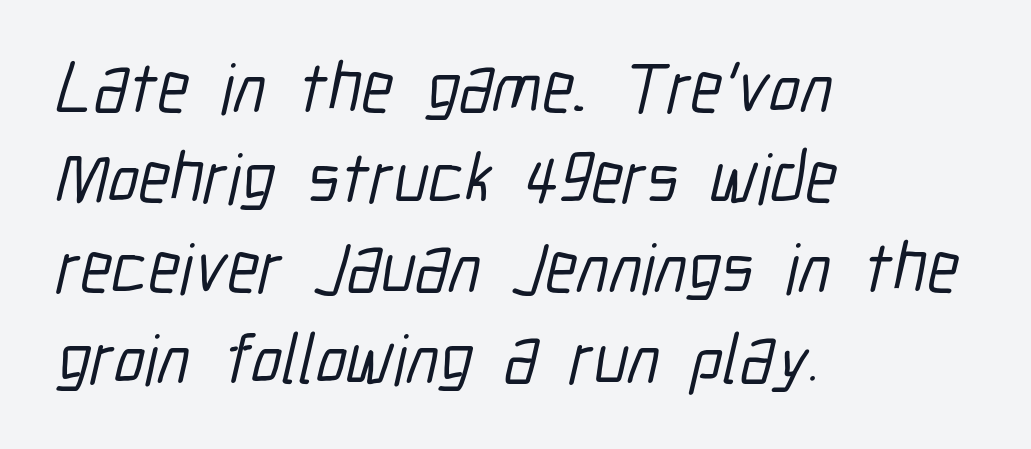
The image shows 71 px condensed sans-serif type; set left-aligned, normal line spacing (1.27x), normal letter spacing, not underlined; low stroke contrast and a medium x-height.
